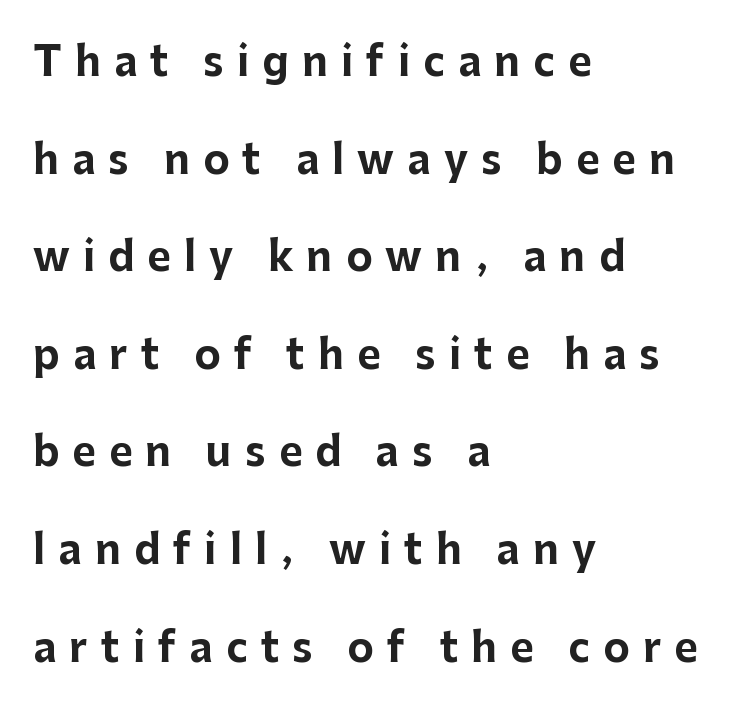
The image shows 40 px bold sans-serif type, upright; set left-aligned, loose line spacing (2.44x), unusually wide letter spacing (+0.33 em), not underlined; low stroke contrast and a medium x-height.
